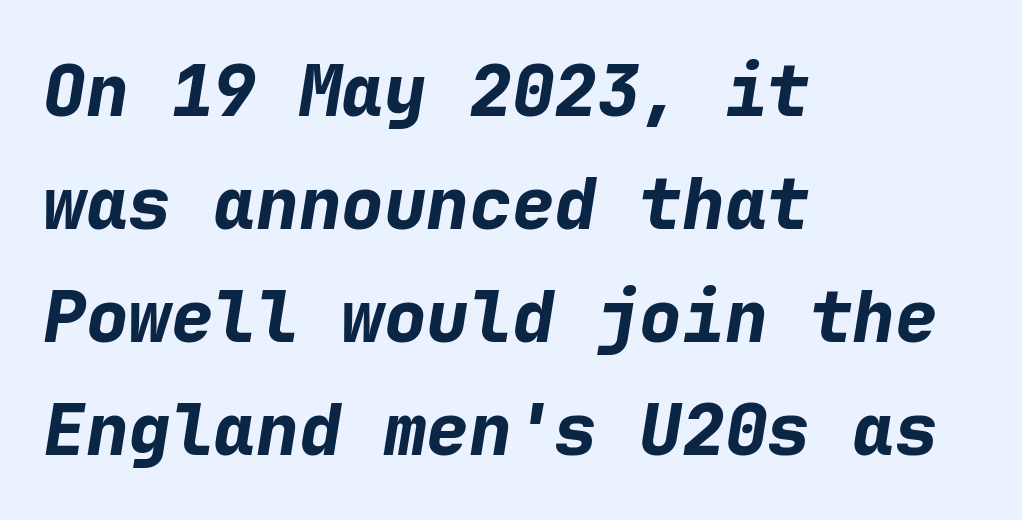
Q: Is the text bold? A: Yes.
Q: Is the text italic (slanted)? A: Yes, it leans right by about 9 degrees.
Q: Is the text underlined? A: No.
Q: How is the paragraph aligned? A: Left-aligned.
Q: Is the spacing between letters normal or unusually wide? A: Normal.
Q: Is the spacing between lines tight, normal or loose? A: Normal.
Q: Width (condensed, normal, or wide)? A: Normal.
Q: Stroke contrast? A: Low.
Q: x-height? A: Medium.
Q: Monospaced? A: Yes.
